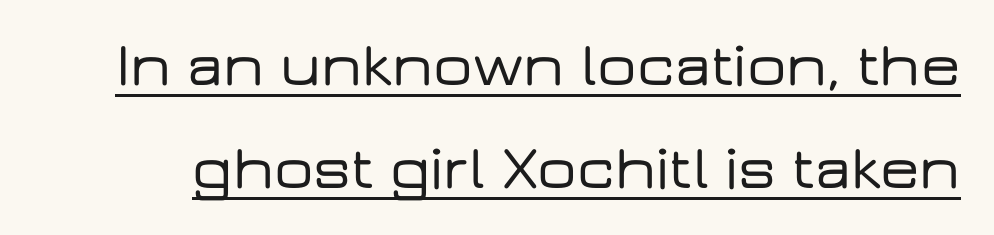
The image shows 62 px wide sans-serif type, upright; set normal line spacing (1.66x), normal letter spacing, underlined; low stroke contrast and a medium x-height.
